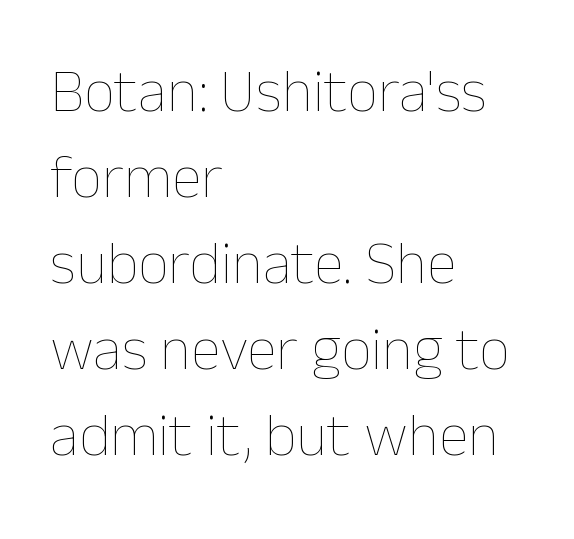
{"italic": "no", "bold": "no", "weight": "thin", "width": "normal", "stroke_contrast": "low", "x_height": "medium", "monospaced": "no", "underline": "no", "align": "left", "line_spacing": "normal", "line_spacing_ratio": 1.41, "letter_spacing": "normal", "letter_spacing_em": 0.0, "glyph_px": 61}
